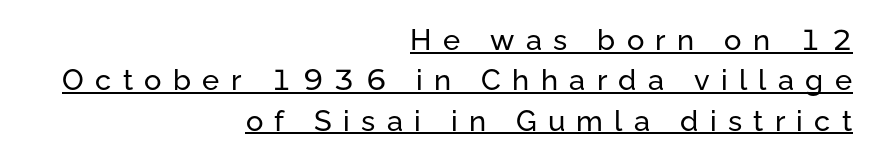
The image shows 29 px sans-serif type, upright; set right-aligned, normal line spacing (1.39x), unusually wide letter spacing (+0.39 em), underlined; low stroke contrast and a medium x-height.
